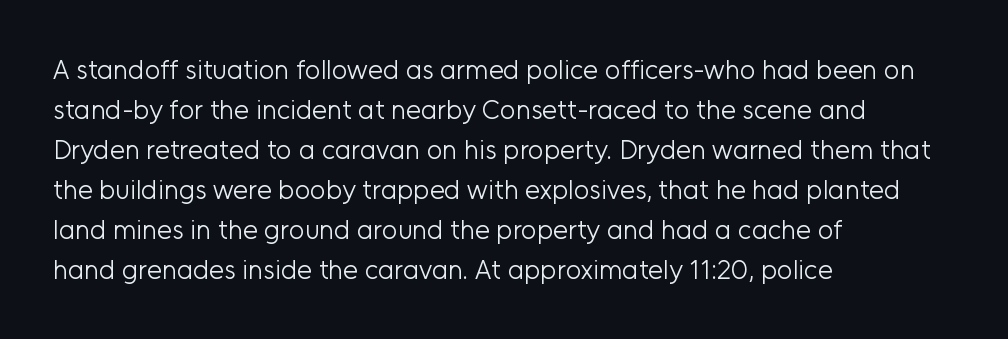
The image shows 27 px text type, upright; set left-aligned, normal line spacing (1.48x), normal letter spacing, not underlined.
